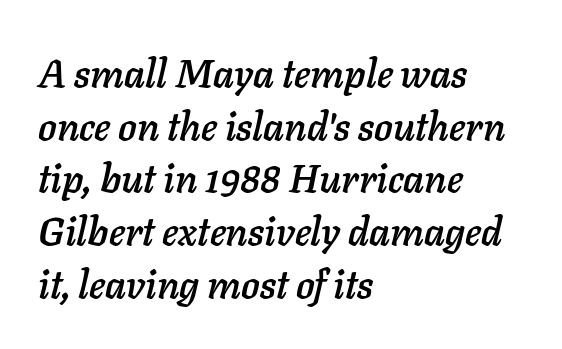
{"italic": "yes", "lean": "right", "slant_degrees": 11, "width": "normal", "stroke_contrast": "low", "x_height": "medium", "monospaced": "no", "underline": "no", "align": "left", "line_spacing": "normal", "line_spacing_ratio": 1.35, "letter_spacing": "normal", "letter_spacing_em": 0.0, "glyph_px": 39}
